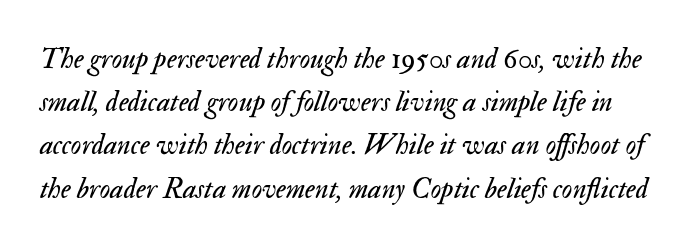
{"italic": "yes", "lean": "right", "slant_degrees": 17, "bold": "no", "weight": "regular", "width": "normal", "stroke_contrast": "medium", "x_height": "small", "monospaced": "no", "underline": "no", "line_spacing": "normal", "line_spacing_ratio": 1.49, "letter_spacing": "normal", "letter_spacing_em": 0.0, "glyph_px": 29}
